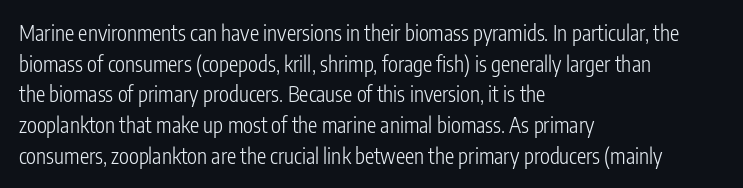
{"italic": "no", "bold": "no", "underline": "no", "align": "left", "line_spacing": "normal", "line_spacing_ratio": 1.46, "letter_spacing": "normal", "letter_spacing_em": 0.0, "glyph_px": 21}
